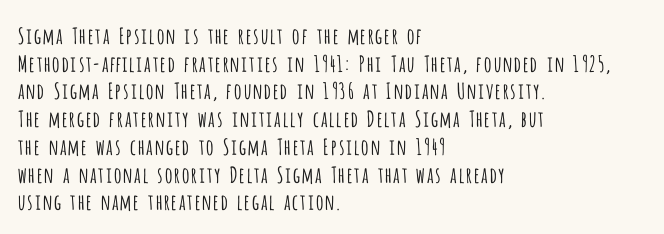
Q: Is the text bold? A: No.
Q: Is the text italic (slanted)? A: No, it is upright.
Q: Is the text underlined? A: No.
Q: How is the paragraph aligned? A: Left-aligned.
Q: Is the spacing between letters normal or unusually wide? A: Normal.
Q: Is the spacing between lines tight, normal or loose? A: Normal.
